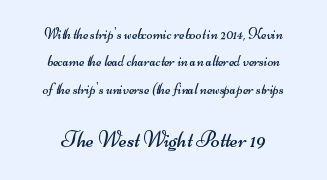
Q: Is the text bold? A: No.
Q: Is the text underlined? A: No.
Q: How is the paragraph aligned? A: Centered.
Q: Is the spacing between letters normal or unusually wide? A: Normal.
Q: Which block of text is set in a larger size, the first (top) or the second (bottom)? A: The second (bottom) one.
